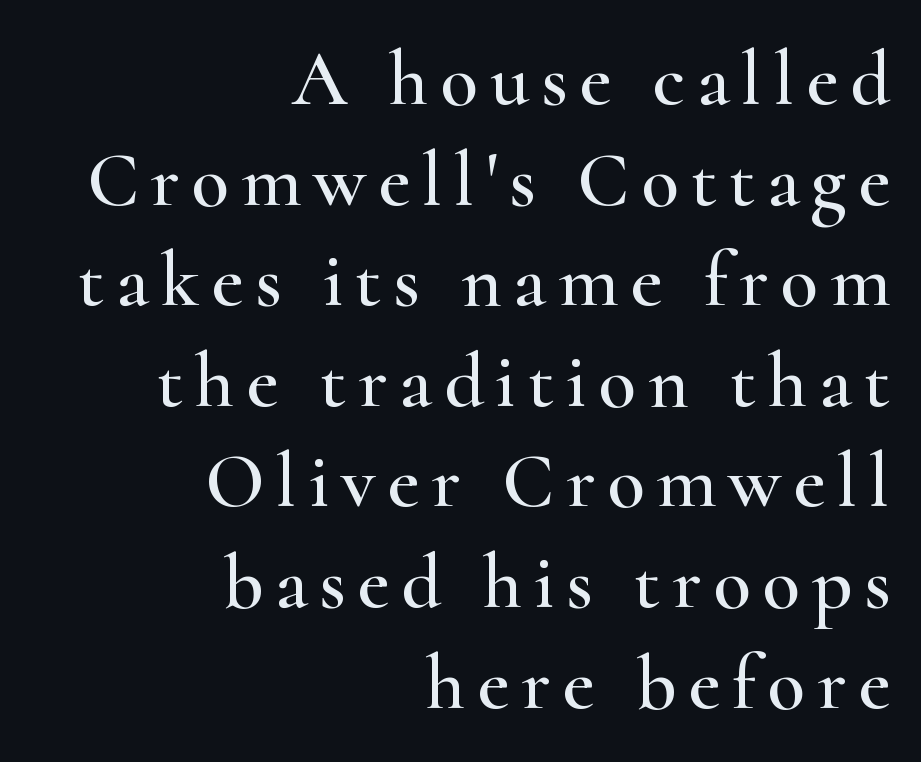
Q: Is the text italic (slanted)? A: No, it is upright.
Q: Is the typeface a serif or a sans-serif typeface? A: Serif.
Q: Is the text underlined? A: No.
Q: How is the paragraph aligned? A: Right-aligned.
Q: Is the spacing between lines tight, normal or loose? A: Normal.
Q: Width (condensed, normal, or wide)? A: Wide.
Q: Stroke contrast? A: High.
Q: x-height? A: Small.
Q: Monospaced? A: No.
